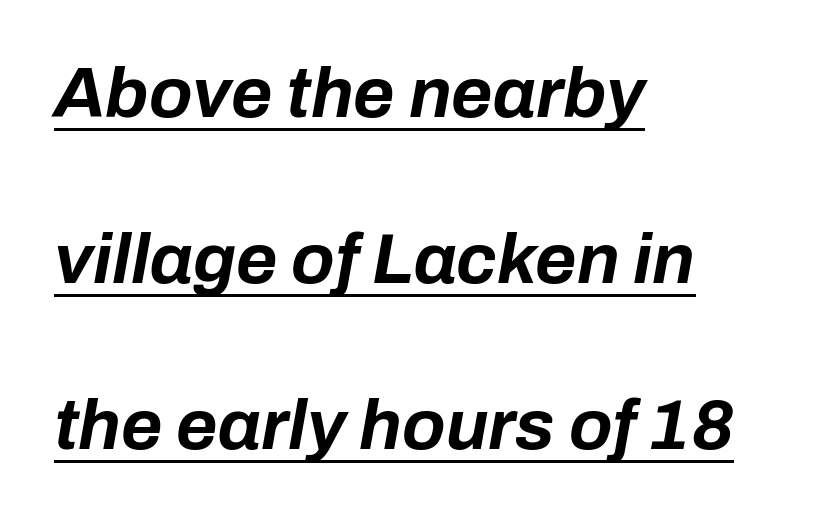
Strong, thick strokes mark this as bold type. Horizontal bands of white between lines are thick stripes. The letters advance in unequal steps, a hallmark of proportional type. Compared with undecorated copy, this sample adds a rule below the words. The type is set solid horizontally, with unmodified tracking. A classic flush-left, rag-right setting is used for this passage.
